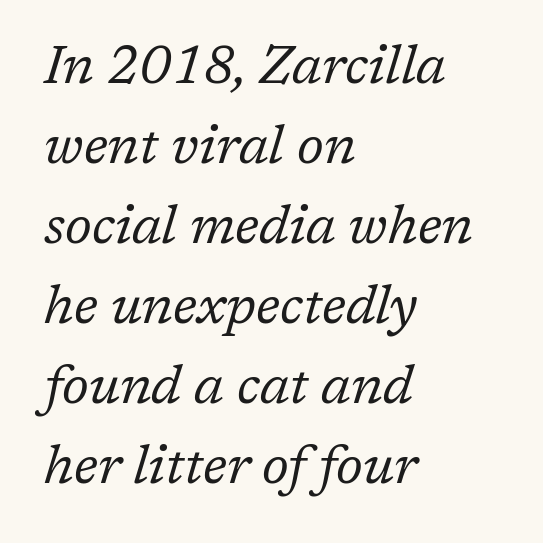
The line texture is even and compact thanks to regular tracking. Slant detected: the letters are inclined. These glyphs show unthickened strokes, regular width or finer. What kind of face is this? One with serifs. Spacing verdict: proportional, widths tailored to each character.
